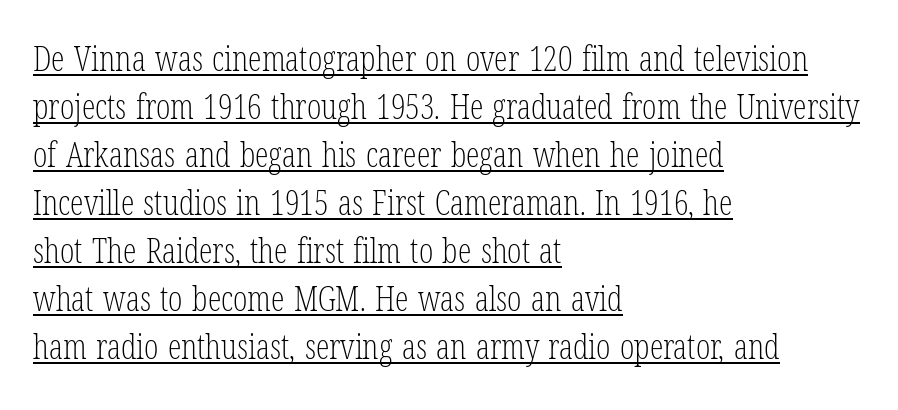
The image shows 34 px light, condensed serif type, upright; set left-aligned, normal line spacing (1.41x), normal letter spacing, underlined; low stroke contrast and a medium x-height.
